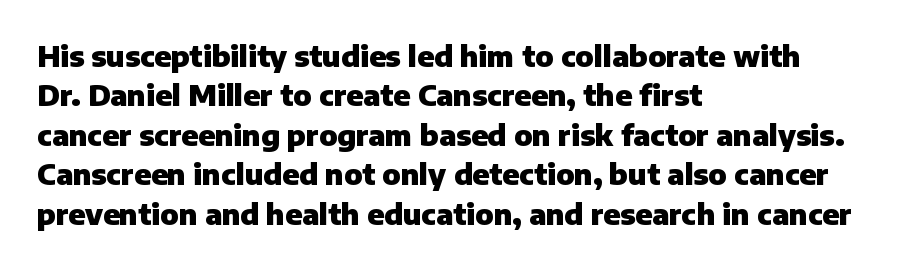
{"serif": "no", "italic": "no", "bold": "yes", "weight": "heavy", "width": "normal", "stroke_contrast": "low", "x_height": "medium", "monospaced": "no", "underline": "no", "align": "left", "line_spacing": "normal", "line_spacing_ratio": 1.36, "letter_spacing": "normal", "letter_spacing_em": 0.0, "glyph_px": 29}
